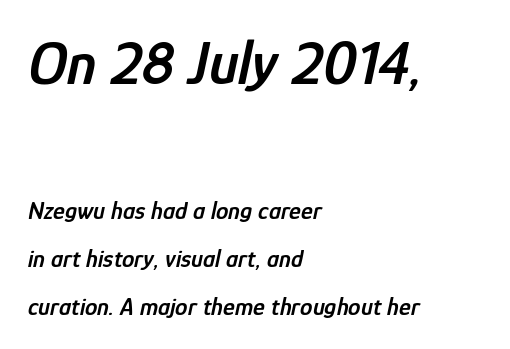
There's an unmistakable incline to the writing here. The block of text is sparse from top to bottom, with ample space between rows. Words appear dense and cohesive because spacing is normal. Large over small — that's the arrangement of the two blocks here. Quick note: underline off. Caption: multi-line text, flush left, ragged right.
